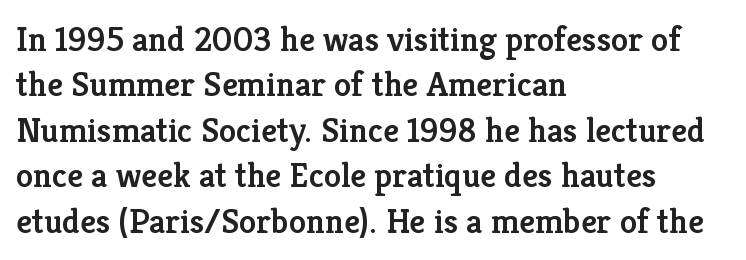
The passage shown is typed in a proportional face where columns would drift. These lines are set flush left with a ragged right edge. Letterform terminals end in serifs throughout the passage. The baseline area is clear. Letter spacing: default. If you measured baseline to baseline, you'd find a middling distance.
